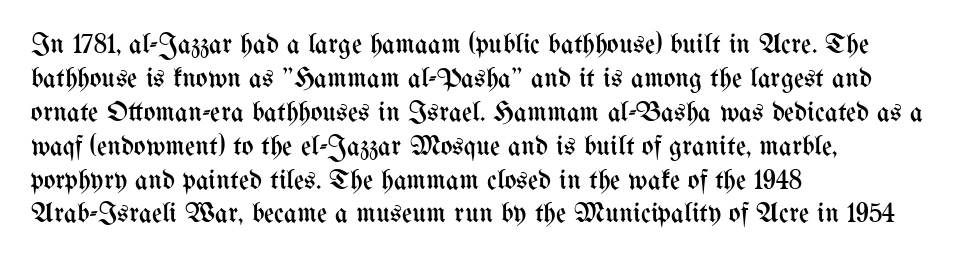
The lettering holds an erect, upright posture throughout. No letter is thick-stroked: the sample isn't bold. Here the glyphs are tracked normally, forming tight word shapes. The glyphs are unaccompanied by any horizontal stroke below them. Horizontally, the lines are justified to the leading edge only.
